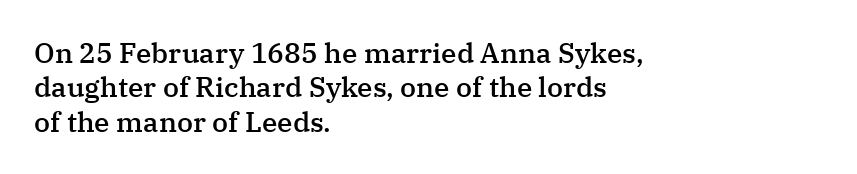
{"serif": "yes", "italic": "no", "bold": "semi", "weight": "semibold", "width": "normal", "stroke_contrast": "medium", "x_height": "medium", "monospaced": "no", "underline": "no", "align": "left", "line_spacing_ratio": 1.23, "letter_spacing": "normal", "letter_spacing_em": 0.0, "glyph_px": 28}
